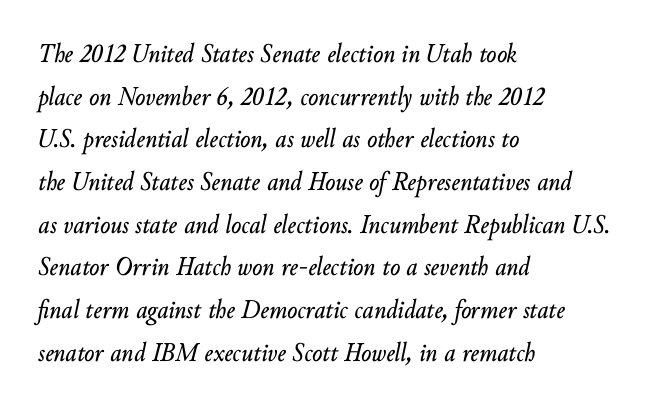
Q: Is the text italic (slanted)? A: Yes, it leans right by about 10 degrees.
Q: Is the text underlined? A: No.
Q: How is the paragraph aligned? A: Left-aligned.
Q: Is the spacing between letters normal or unusually wide? A: Normal.
Q: Is the spacing between lines tight, normal or loose? A: Normal.
